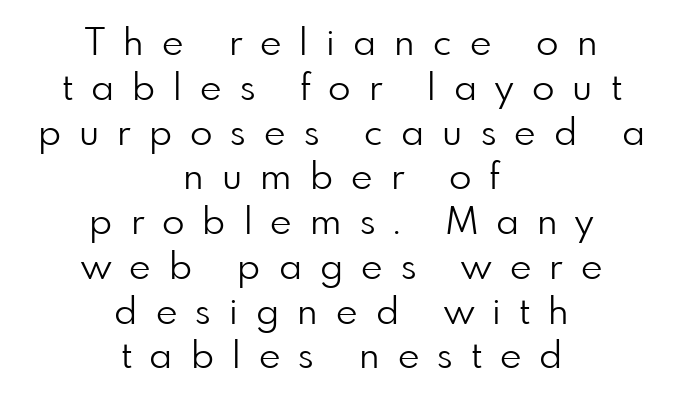
This rendering widens character spacing well past its baseline value. Posture: straight, roman, zero tilt. This is sans-serif lettering, the kind often seen on screens and signage. You could not count columns in this text — the font is proportionally spaced. Has an underline been added? It has not.
